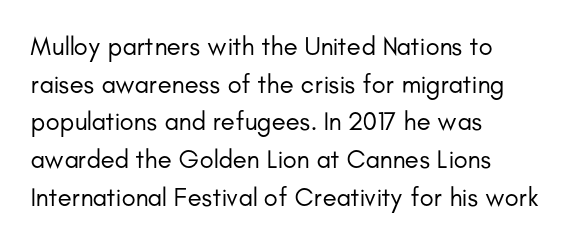
{"italic": "no", "bold": "no", "underline": "no", "align": "left", "line_spacing": "normal", "line_spacing_ratio": 1.45, "letter_spacing": "normal", "letter_spacing_em": 0.0, "glyph_px": 26}
